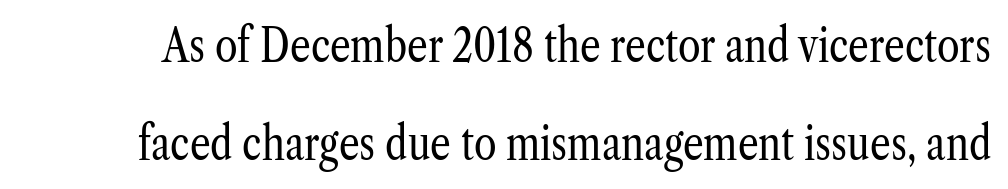
No extra ink here — the face is not bold. Letter spacing: default. Think of a printed novel: that variable character pitch is what you see here. Examine the stroke ends and you'll spot serifs.
